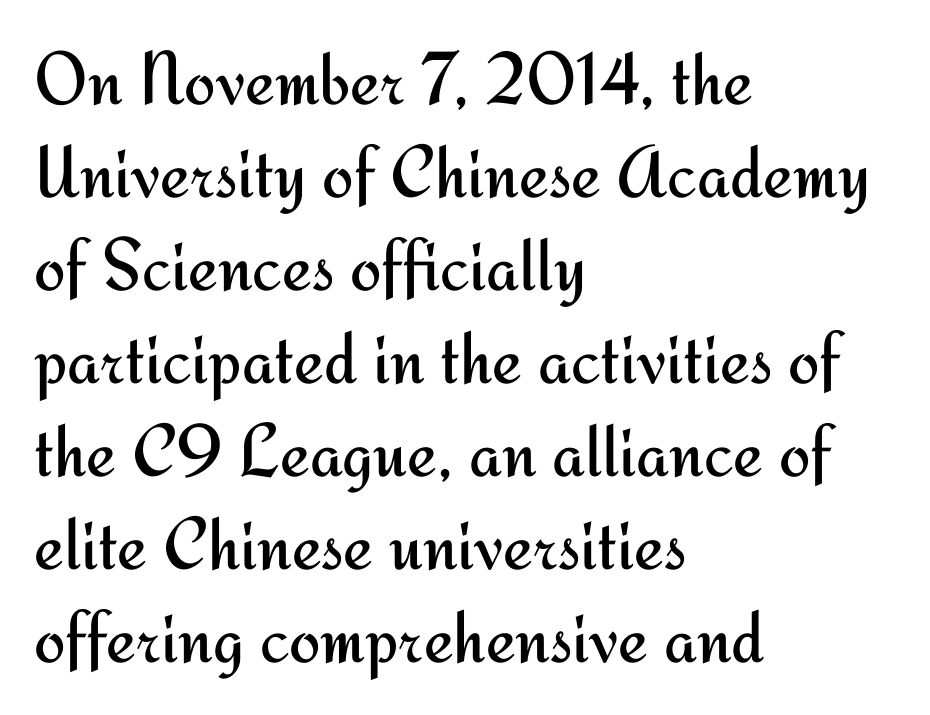
The image shows 75 px regular-weight sans-serif type, upright; set left-aligned, line spacing 1.24x, normal letter spacing, not underlined; medium stroke contrast and a small x-height.
